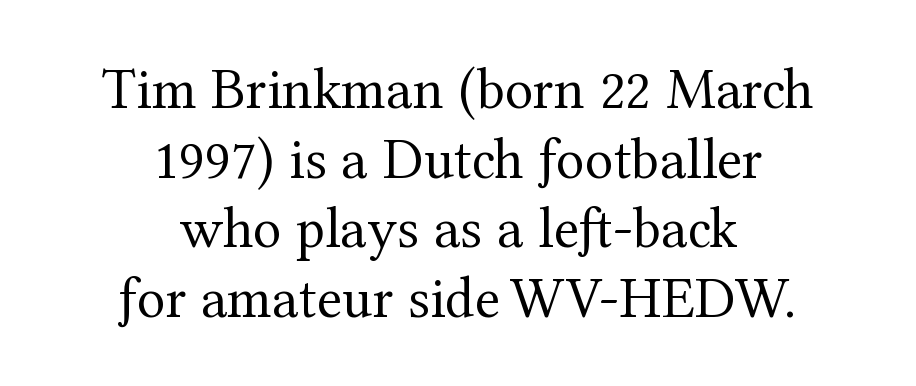
{"serif": "yes", "italic": "no", "bold": "no", "weight": "regular", "width": "normal", "stroke_contrast": "medium", "x_height": "medium", "monospaced": "no", "underline": "no", "align": "center", "line_spacing_ratio": 1.18, "letter_spacing": "normal", "letter_spacing_em": 0.0, "glyph_px": 59}
